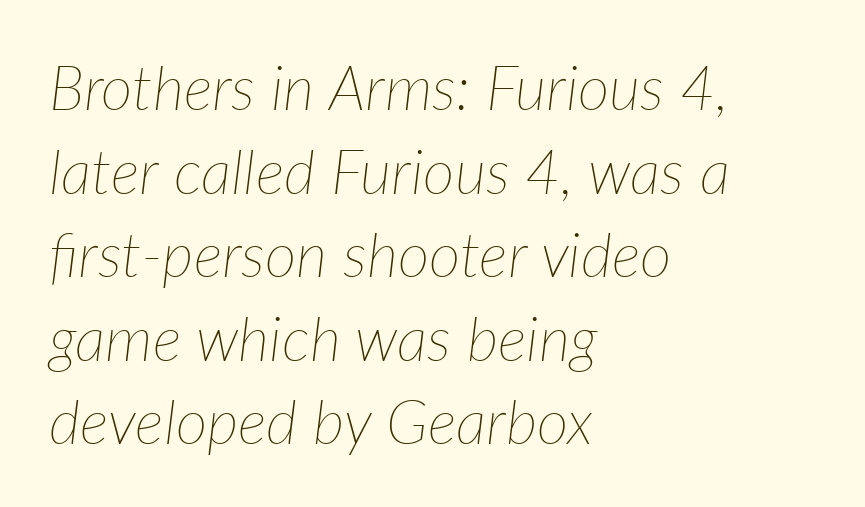
No letter is thick-stroked: the sample isn't bold. The foot of each line stays bare and open. A typesetter would call this leading conventional body-copy spacing. The typesetter chose a ragged-right arrangement here. Looking at the ascenders, they clearly lean.
